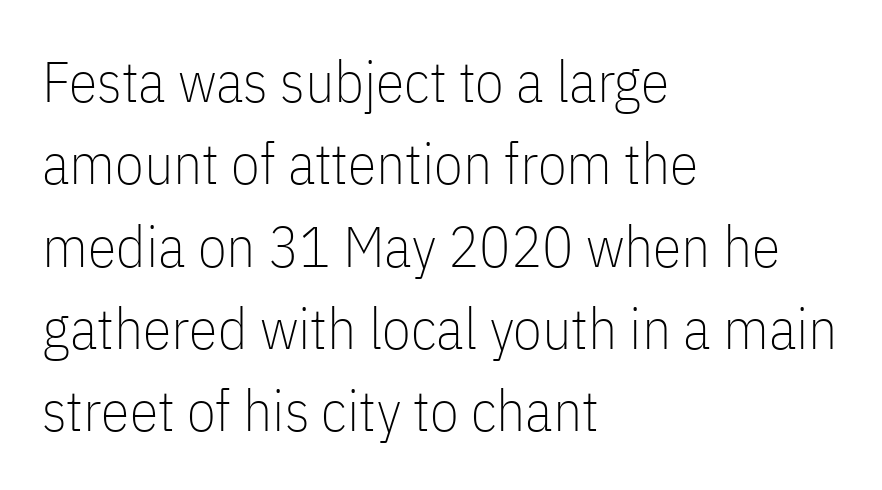
Spacing verdict: proportional, widths tailored to each character. A typesetter would call this zero additional tracking. These lines stack with their left ends in a neat column. Descender tails drop into unmarked territory. It's the straight-up-and-down kind of type. Leading: standard.
